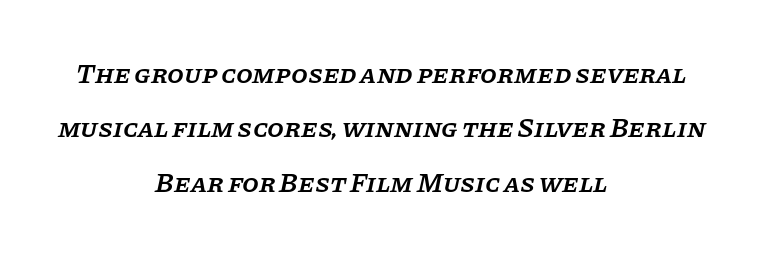
Unmarked baselines from the first word to the last. The letters are slanted; this is an italic face. Moderately thickened strokes mark this as semibold type. Does the leading feel generous? Absolutely, it's lavish. A student would call this center alignment; a typographer would say set centered.
